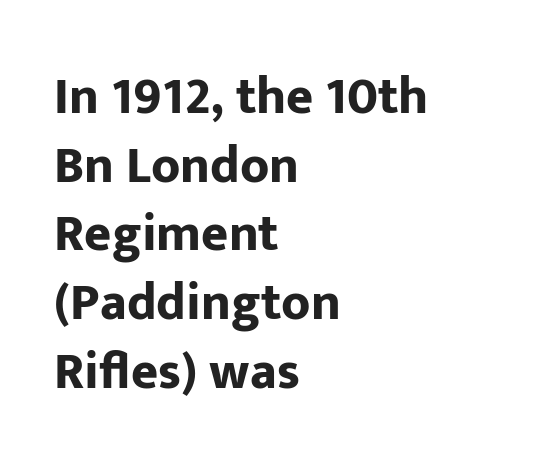
This sample uses an upright cut, with every glyph sitting square on the baseline. Is the type bold? Yes — the strokes are clearly thick and heavy. Glyph-to-glyph distance matches everyday printed text. This sample uses a sans-serif face. Notice how descenders clear the ascenders below comfortably — that's standard leading.
